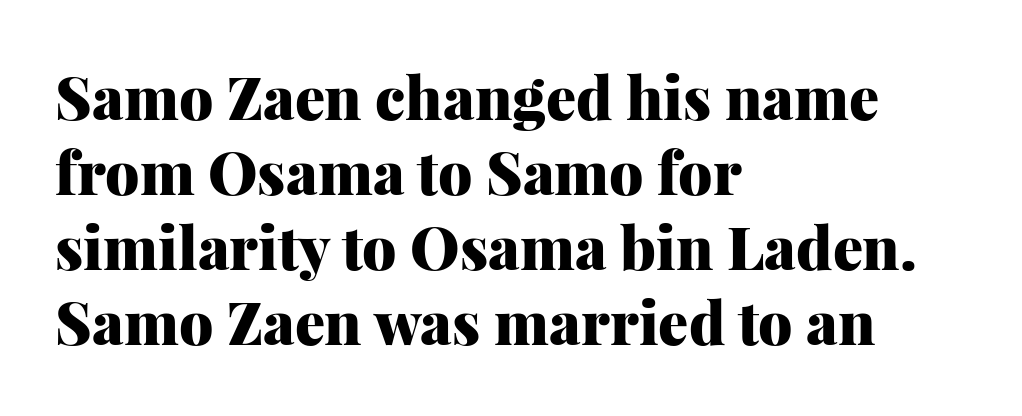
The image shows 60 px heavy serif type, upright; set left-aligned, normal line spacing (1.25x), normal letter spacing, not underlined; medium stroke contrast and a medium x-height.
